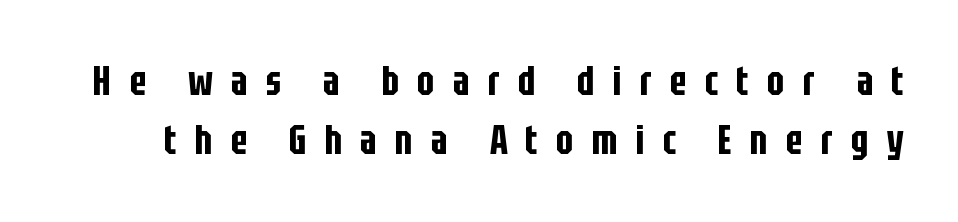
The image shows 41 px condensed sans-serif type, upright; set normal line spacing (1.44x), unusually wide letter spacing (+0.44 em), not underlined; low stroke contrast and a large x-height.
